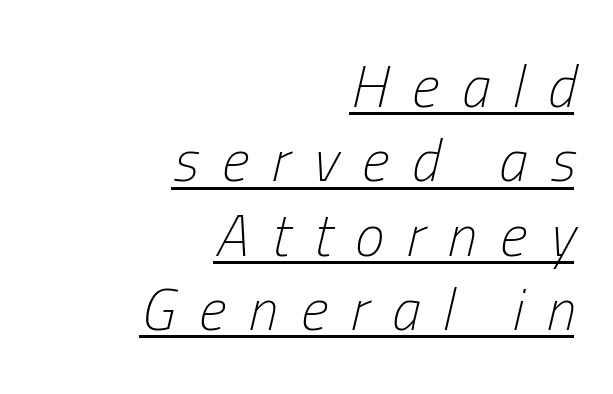
The image shows 59 px light, condensed type, italic (leaning right); set right-aligned, normal line spacing (1.26x), unusually wide letter spacing (+0.39 em), underlined; low stroke contrast and a medium x-height.
